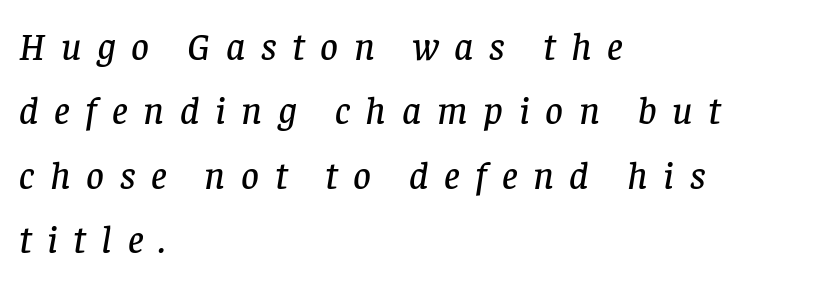
{"serif": "yes", "italic": "yes", "lean": "right", "slant_degrees": 8, "width": "normal", "stroke_contrast": "low", "x_height": "large", "monospaced": "no", "underline": "no", "align": "left", "line_spacing": "normal", "line_spacing_ratio": 1.65, "letter_spacing": "wide", "letter_spacing_em": 0.4, "glyph_px": 39}
